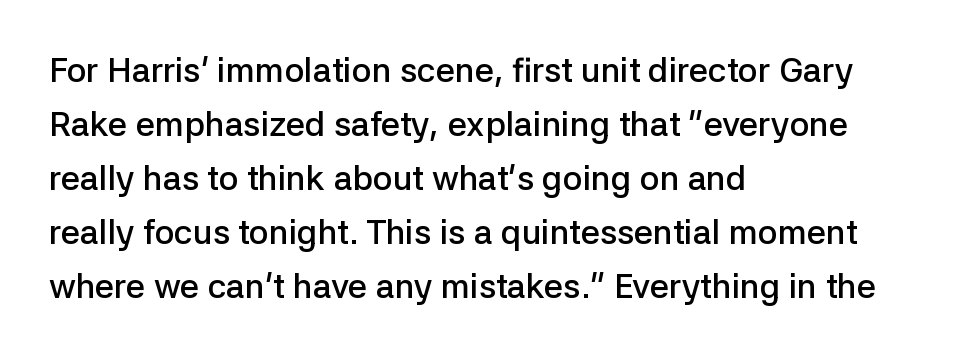
{"serif": "no", "italic": "no", "bold": "semi", "weight": "semibold", "width": "normal", "stroke_contrast": "low", "x_height": "medium", "monospaced": "no", "underline": "no", "align": "left", "line_spacing": "normal", "line_spacing_ratio": 1.59, "letter_spacing": "normal", "letter_spacing_em": 0.0, "glyph_px": 34}
